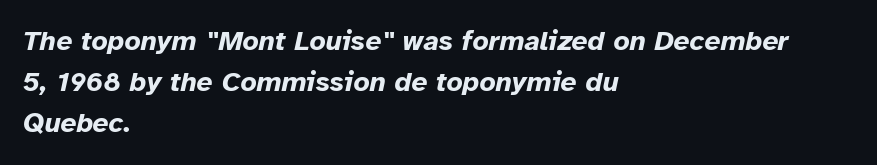
The image shows 28 px bold type, italic (leaning right); set left-aligned, normal line spacing (1.47x), normal letter spacing, not underlined; low stroke contrast and a medium x-height.
